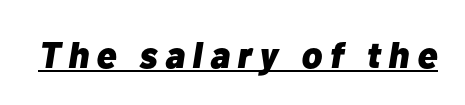
{"italic": "yes", "lean": "right", "slant_degrees": 10, "bold": "yes", "weight": "heavy", "width": "normal", "stroke_contrast": "low", "x_height": "medium", "monospaced": "no", "underline": "yes", "letter_spacing": "wide", "letter_spacing_em": 0.21, "glyph_px": 37}
